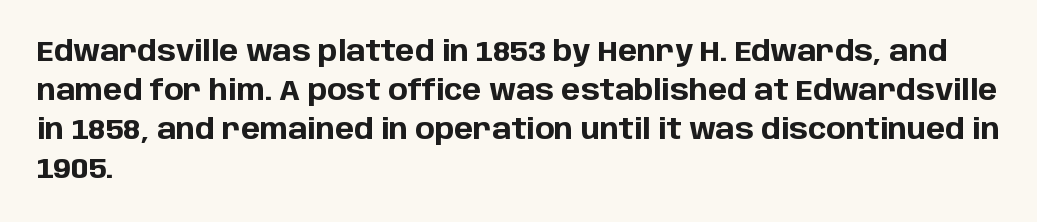
The image shows 29 px bold sans-serif type, upright; set left-aligned, normal line spacing (1.34x), normal letter spacing, not underlined; low stroke contrast and a large x-height.
